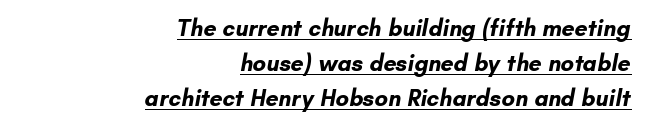
{"bold": "yes", "underline": "yes", "align": "right", "line_spacing": "normal", "line_spacing_ratio": 1.53, "letter_spacing": "normal", "letter_spacing_em": 0.0, "glyph_px": 23}
